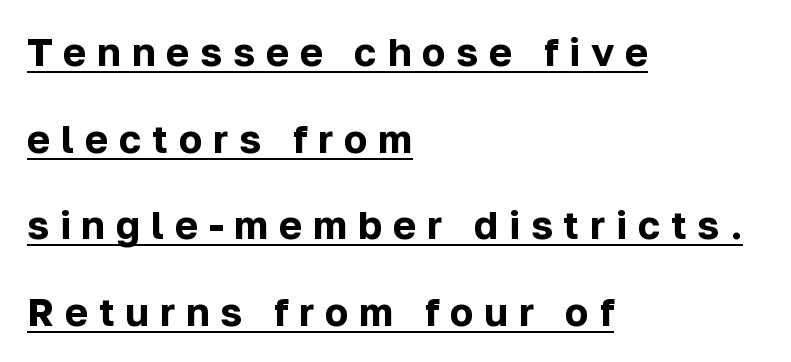
The line texture is sparse and dotted thanks to wide tracking. Classification — sans serif. If you drew a line through each stem, it would be perfectly vertical. Typesetter's note: full bold, strokes at maximum text heaviness. Compared with undecorated copy, this sample adds a rule below the words. The line-height multiplier appears high, well above default.
